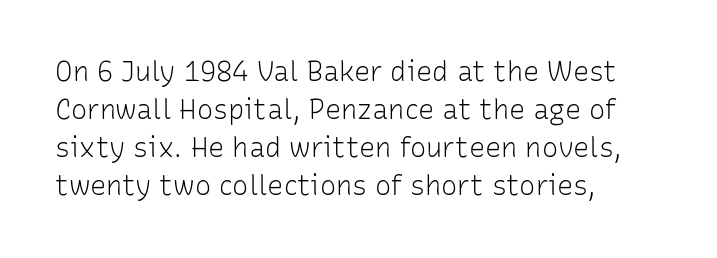
The designer left line spacing at the default. A classic flush-left, rag-right setting is used for this passage. The font sits on the lighter half of the weight spectrum, regular included. The letters stand straight up with perfectly vertical stems. No word sits above an underline.
